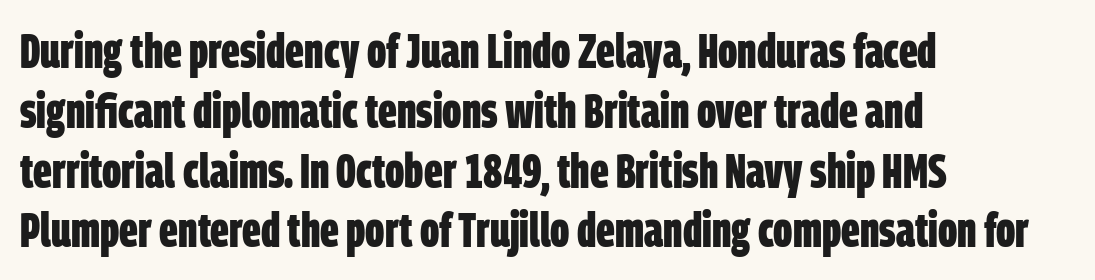
Do the characters align in a grid? No, the font is proportional. As a designer I'd log this as weight 700, bold. Does the copy run flush right? No — it runs flush left. Serif or sans? Sans — the stroke terminals are bare.
